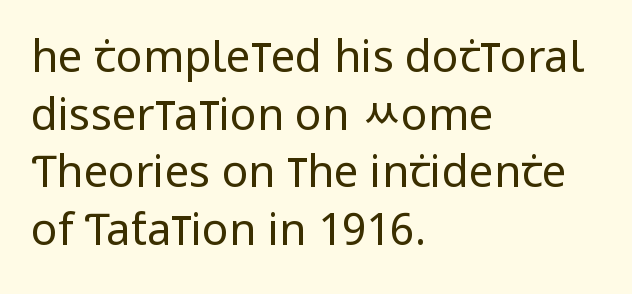
Posture: straight, roman, zero tilt. Rule under the text: the space is simply empty. Words appear dense and cohesive because spacing is normal. A typesetter would call this proportional, since set widths differ per character.
